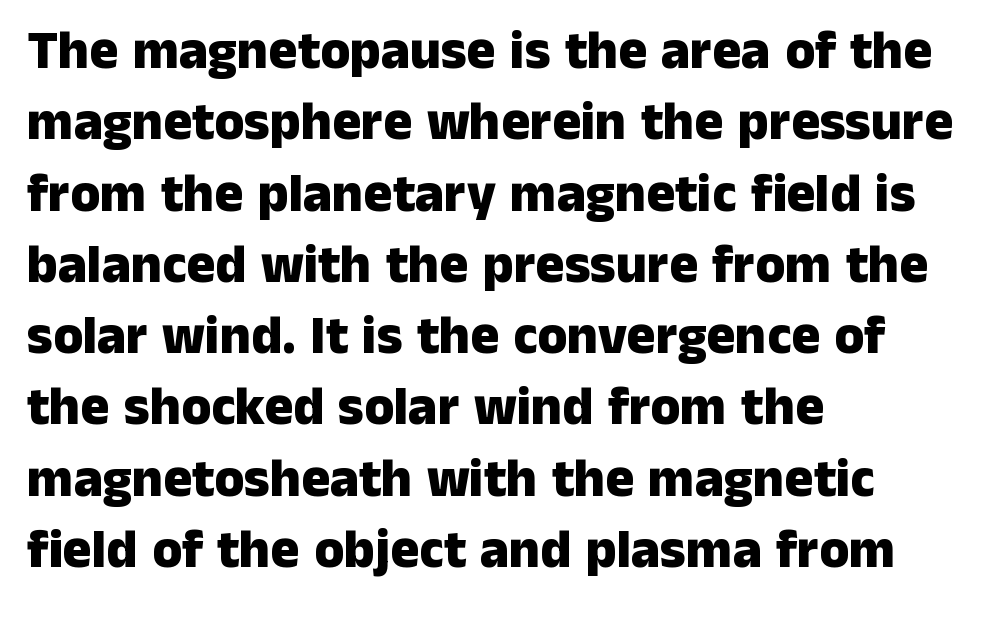
Spacing between characters is what you'd get straight out of the box. Upright lettering throughout. Honestly, there is no underline to notice here at all. If you drew a ruler down the left edge, every line would touch it. Does the type have serifs? No, each stem ends abruptly.
